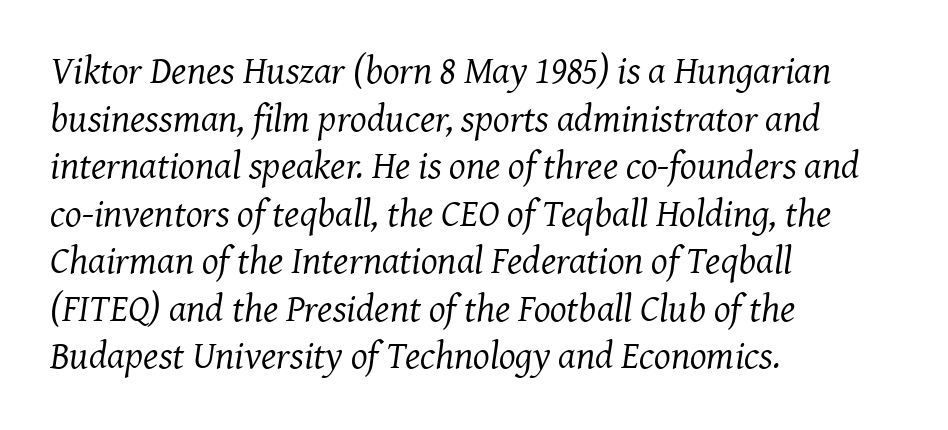
The image shows 39 px regular-weight serif type, italic (leaning right); set left-aligned, line spacing 1.22x, normal letter spacing, not underlined; medium stroke contrast and a medium x-height.
